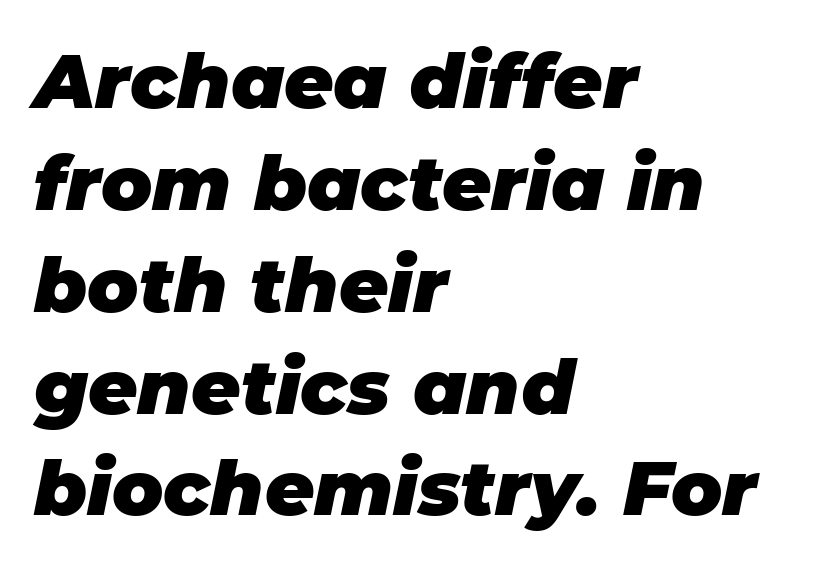
Q: Is the text bold? A: Yes.
Q: Is the text italic (slanted)? A: Yes, it leans right by about 11 degrees.
Q: Is the text underlined? A: No.
Q: How is the paragraph aligned? A: Left-aligned.
Q: Is the spacing between letters normal or unusually wide? A: Normal.
Q: Is the spacing between lines tight, normal or loose? A: Normal.
Q: Width (condensed, normal, or wide)? A: Normal.
Q: Stroke contrast? A: Low.
Q: x-height? A: Large.
Q: Monospaced? A: No.
